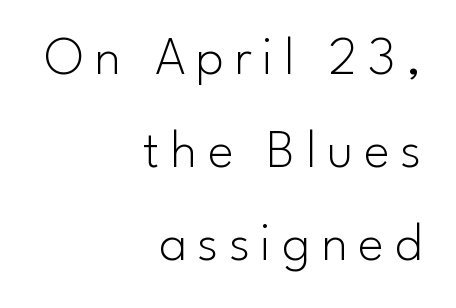
Do the characters align in a grid? No, the font is proportional. What kind of face is this? One without serifs — a sans. Nobody drew a line under any word here. The space between consecutive lines is moderate. Characters remain perfectly vertical along every line.
